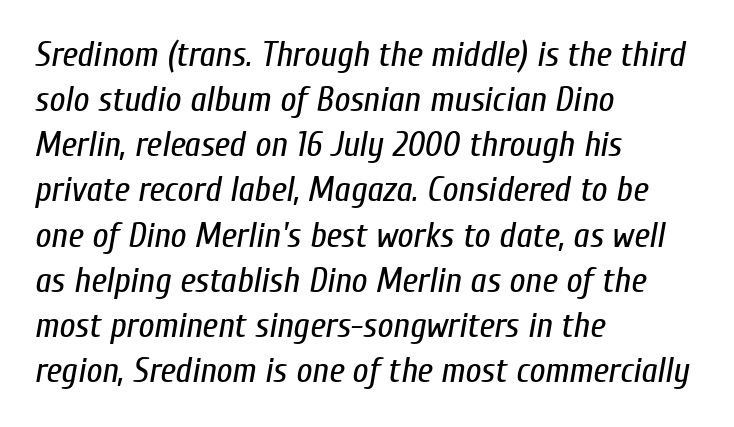
Q: Is the text bold? A: No.
Q: Is the text italic (slanted)? A: Yes, it leans right by about 10 degrees.
Q: Is the text underlined? A: No.
Q: How is the paragraph aligned? A: Left-aligned.
Q: Is the spacing between letters normal or unusually wide? A: Normal.
Q: Is the spacing between lines tight, normal or loose? A: Normal.
Q: Width (condensed, normal, or wide)? A: Condensed.
Q: Stroke contrast? A: Low.
Q: x-height? A: Medium.
Q: Monospaced? A: No.
